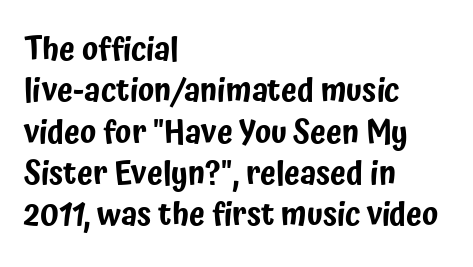
Do the letters lean? They stand straight. Line beginnings align vertically; line endings do not. The tracking reads as untouched default to a designer's eye. Interline gaps are of average width in this sample.
